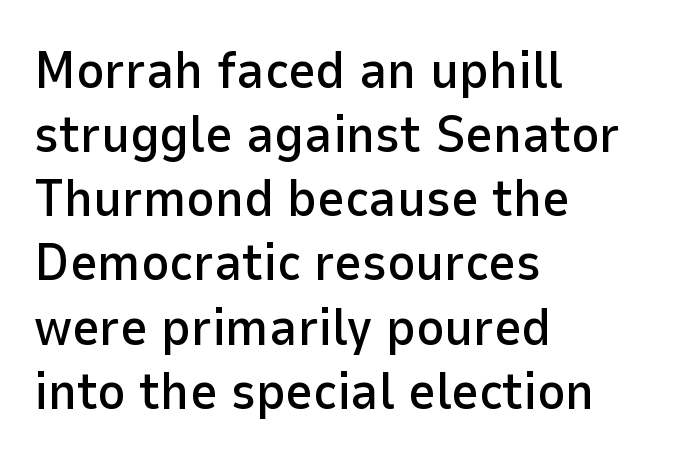
The image shows 53 px sans-serif type, upright; set left-aligned, line spacing 1.21x, normal letter spacing, not underlined; low stroke contrast and a medium x-height.
